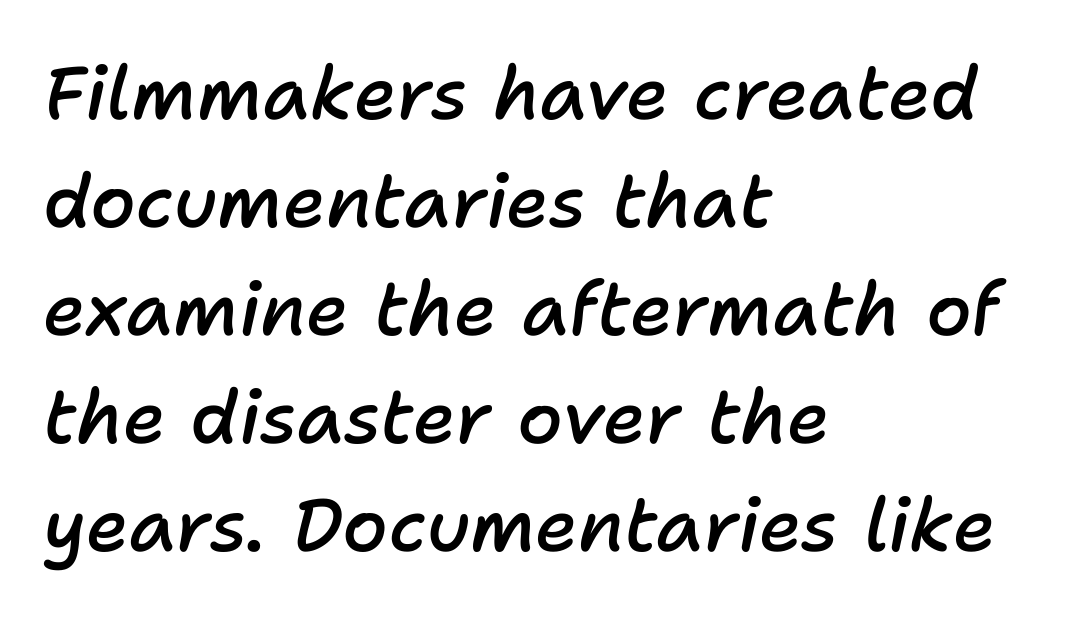
{"italic": "yes", "lean": "right", "slant_degrees": 11, "bold": "semi", "weight": "semibold", "width": "normal", "stroke_contrast": "low", "x_height": "medium", "monospaced": "no", "underline": "no", "align": "left", "line_spacing": "normal", "line_spacing_ratio": 1.46, "letter_spacing": "normal", "letter_spacing_em": 0.0, "glyph_px": 74}
